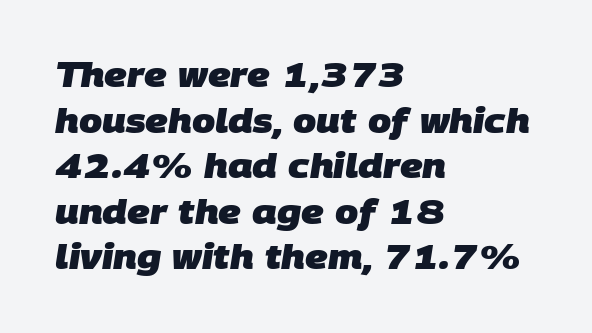
The image shows 33 px heavy sans-serif type; set left-aligned, normal line spacing (1.38x), normal letter spacing, not underlined; low stroke contrast and a large x-height.
